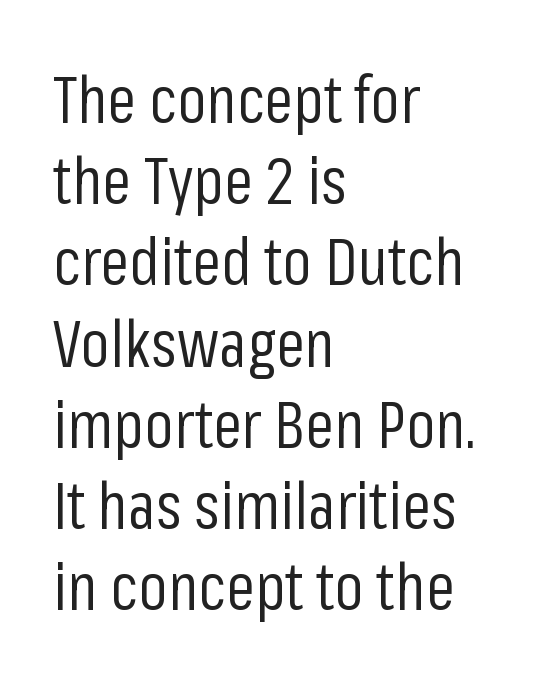
The image shows 65 px regular-weight, condensed sans-serif type, upright; set left-aligned, normal line spacing (1.25x), normal letter spacing, not underlined; low stroke contrast and a medium x-height.
